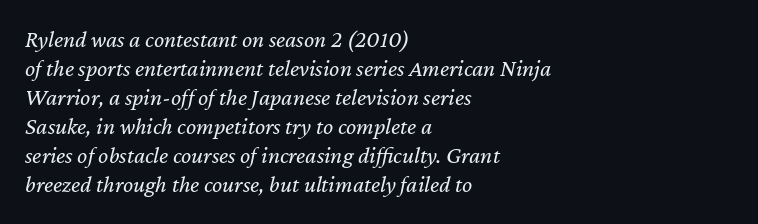
{"italic": "yes", "lean": "right", "slant_degrees": 12, "bold": "no", "underline": "no", "align": "left", "line_spacing_ratio": 1.21, "letter_spacing": "normal", "letter_spacing_em": 0.0, "glyph_px": 24}
